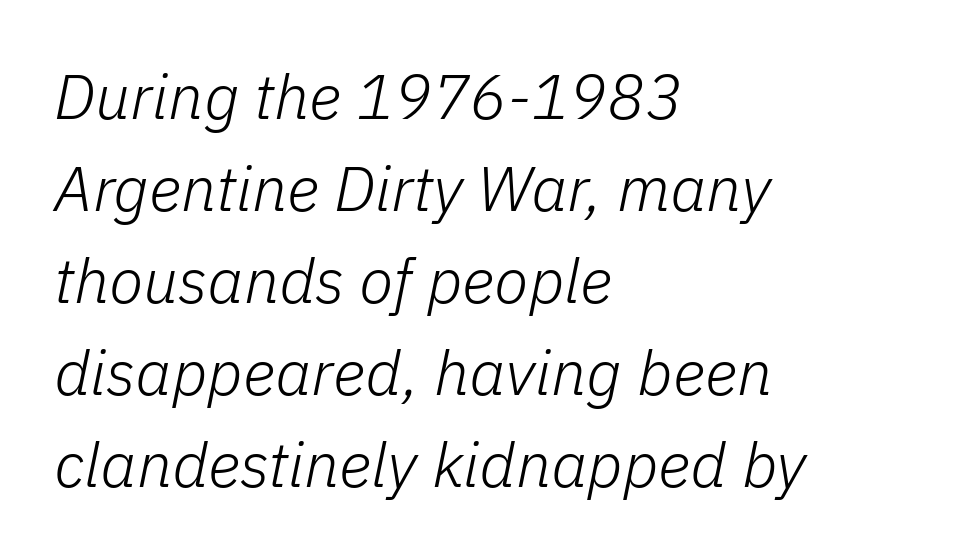
The image shows 63 px light type, italic (leaning right); set left-aligned, normal line spacing (1.46x), normal letter spacing, not underlined; low stroke contrast and a medium x-height.
